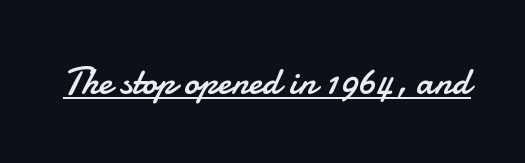
In terms of letterspacing, this is plain default setting. Looks like someone drew a line under every word here. Each stroke keeps to a modest, everyday thickness or less.
